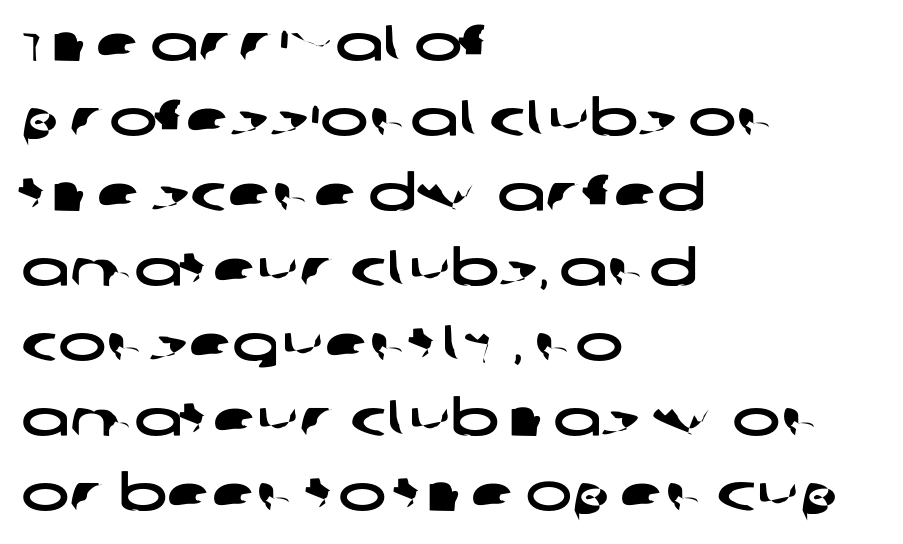
{"serif": "no", "width": "wide", "stroke_contrast": "low", "x_height": "large", "monospaced": "no", "underline": "no", "align": "left", "line_spacing": "normal", "line_spacing_ratio": 1.47, "letter_spacing": "normal", "letter_spacing_em": 0.0, "glyph_px": 51}
